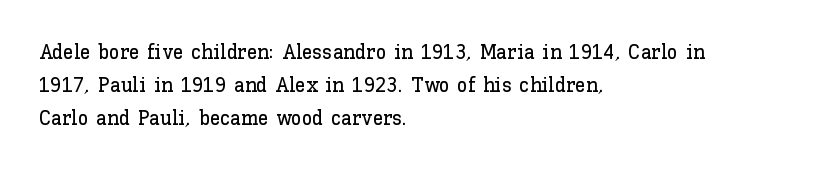
{"italic": "no", "underline": "no", "align": "left", "line_spacing": "normal", "line_spacing_ratio": 1.58, "letter_spacing": "normal", "letter_spacing_em": 0.0, "glyph_px": 21}
